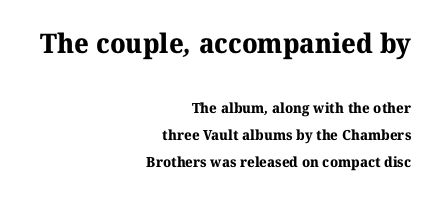
The image shows 27 px bold type; set right-aligned, loose line spacing (1.93x), normal letter spacing, not underlined; the first (top) block is 1.93x larger.
